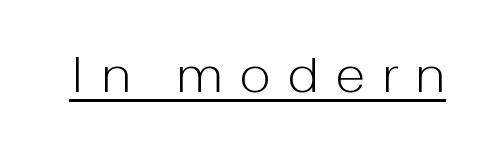
No extra ink here — the face is not bold. Each letter keeps its own natural width here, so spacing adapts to shape. The tracking reads as deliberately expanded to a designer's eye. The letters stand upright; this is a roman face. To sum up the face: it is a sans, with no serifs. The passage shown is underscored from start to finish.
